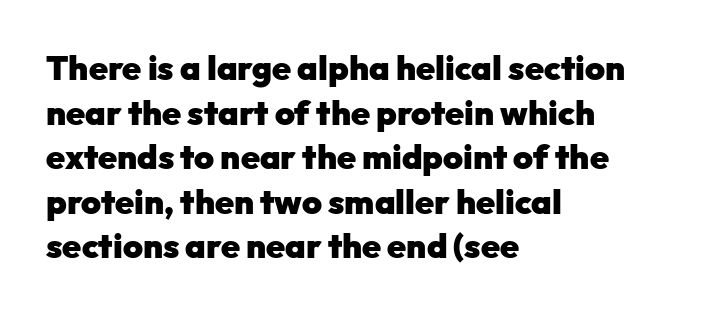
The image shows 34 px heavy sans-serif type, upright; set left-aligned, normal line spacing (1.31x), normal letter spacing, not underlined; low stroke contrast and a medium x-height.
